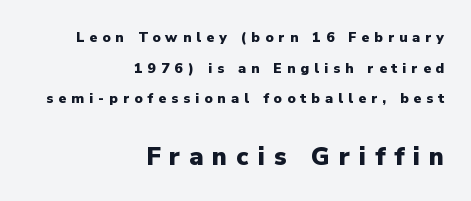
Of the two passages, the one underneath uses the larger point size. Rendered with straight, roman letterforms. In CSS terms this would be text-align: right. How are the letters spaced? Widely, with obvious added tracking.
